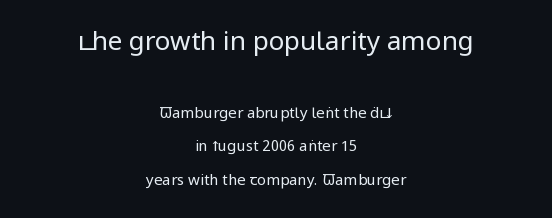
The image shows 26 px text type, upright; set centered, loose line spacing (2.21x), normal letter spacing, not underlined; the first (top) block is 1.73x larger.
